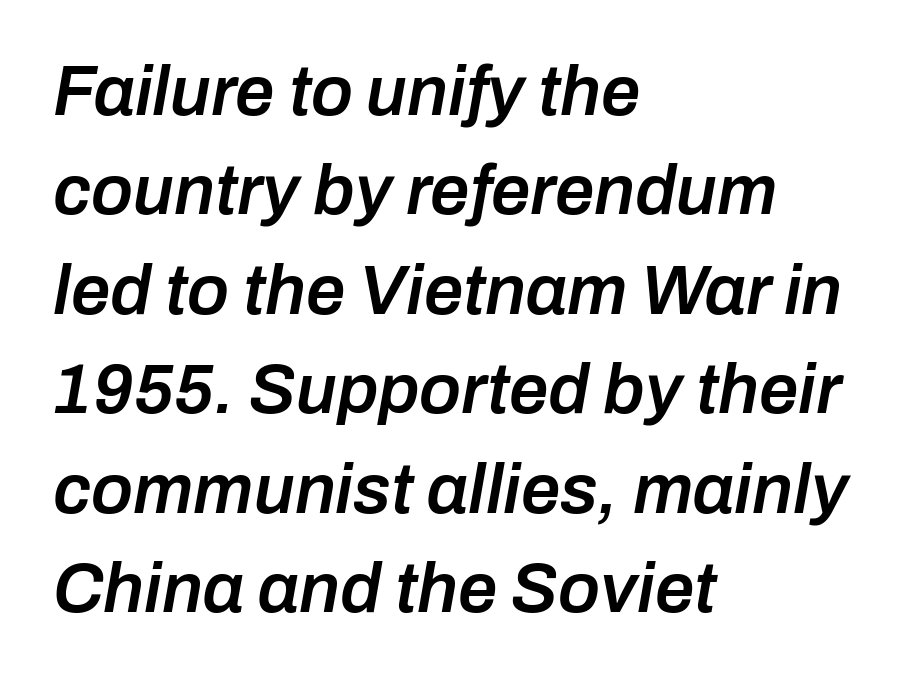
Letter spacing: default. The letters are slanted; this is an italic face. Check under the words: just untouched page. A fair bit of extra ink — the face is semibold, not bold.
